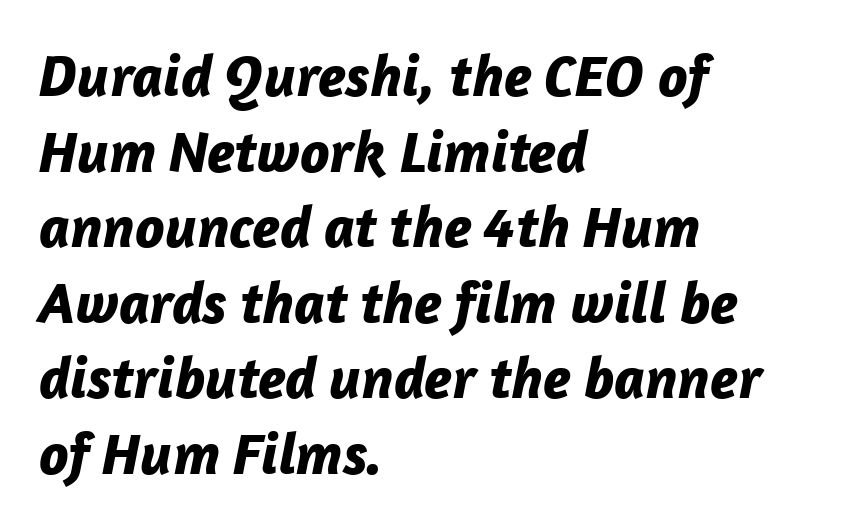
{"italic": "yes", "lean": "right", "slant_degrees": 12, "bold": "yes", "weight": "bold", "width": "normal", "stroke_contrast": "low", "x_height": "medium", "monospaced": "no", "underline": "no", "align": "left", "line_spacing": "normal", "line_spacing_ratio": 1.28, "letter_spacing": "normal", "letter_spacing_em": 0.0, "glyph_px": 59}
